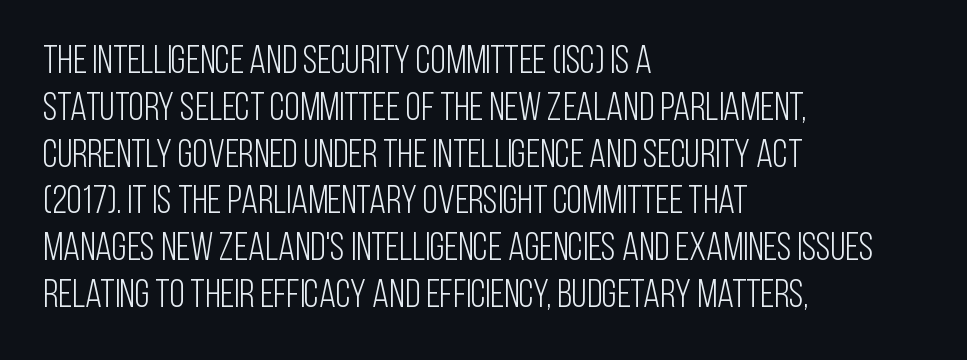
The image shows 39 px light, condensed sans-serif type, upright; set left-aligned, line spacing 1.2x, normal letter spacing, not underlined; low stroke contrast and a large x-height.
